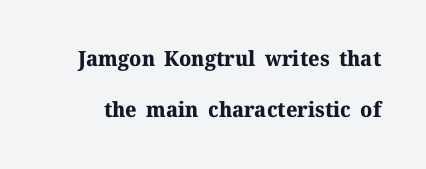
Q: Is the text bold? A: Yes.
Q: Is the text italic (slanted)? A: No, it is upright.
Q: Is the text underlined? A: No.
Q: Is the spacing between letters normal or unusually wide? A: Normal.
Q: Is the spacing between lines tight, normal or loose? A: Loose.
